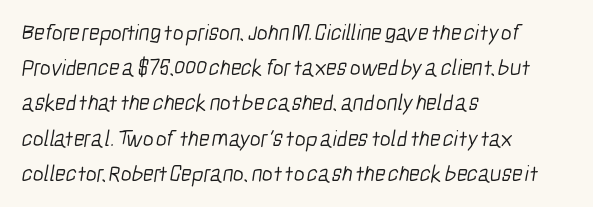
Q: Is the text bold? A: No.
Q: Is the text underlined? A: No.
Q: How is the paragraph aligned? A: Left-aligned.
Q: Is the spacing between letters normal or unusually wide? A: Normal.
Q: Is the spacing between lines tight, normal or loose? A: Normal.
